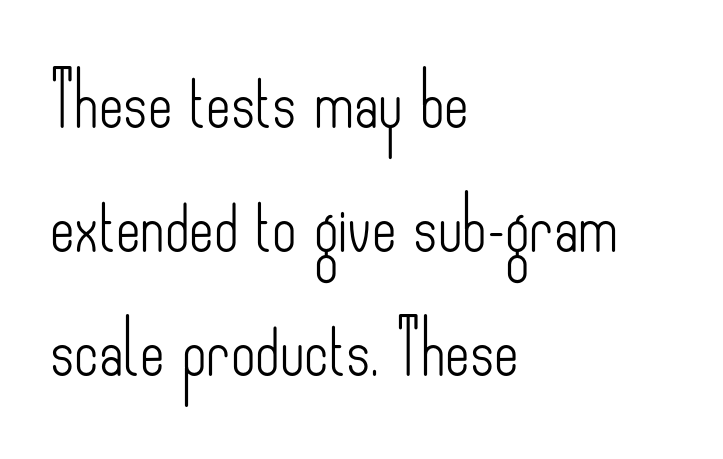
{"serif": "no", "italic": "no", "bold": "no", "weight": "light", "width": "condensed", "stroke_contrast": "low", "x_height": "small", "monospaced": "no", "underline": "no", "align": "left", "line_spacing": "loose", "line_spacing_ratio": 2.34, "letter_spacing": "normal", "letter_spacing_em": 0.0, "glyph_px": 53}
